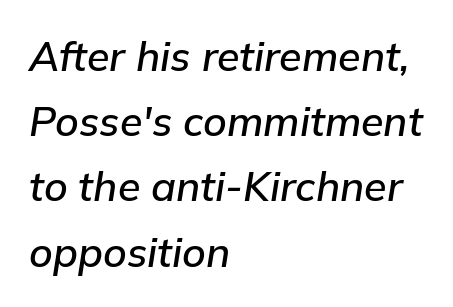
Q: Is the text italic (slanted)? A: Yes, it leans right by about 9 degrees.
Q: Is the text underlined? A: No.
Q: How is the paragraph aligned? A: Left-aligned.
Q: Is the spacing between letters normal or unusually wide? A: Normal.
Q: Is the spacing between lines tight, normal or loose? A: Normal.
Q: Width (condensed, normal, or wide)? A: Normal.
Q: Stroke contrast? A: Low.
Q: x-height? A: Medium.
Q: Monospaced? A: No.
